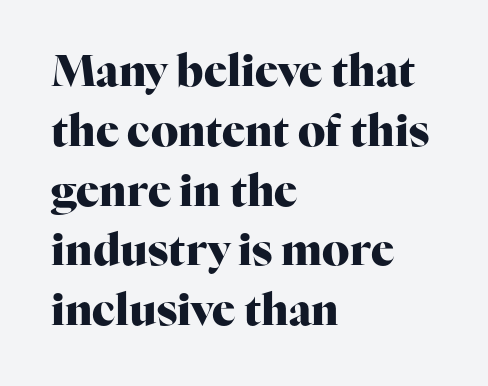
In terms of posture, this sample is upright. Is the letter spacing exaggerated? No — it looks like the ordinary default. Alignment: flush left. Letterform terminals end in serifs throughout the passage. Plain, unruled lines of type. Honestly, the row spacing looks completely unremarkable.
